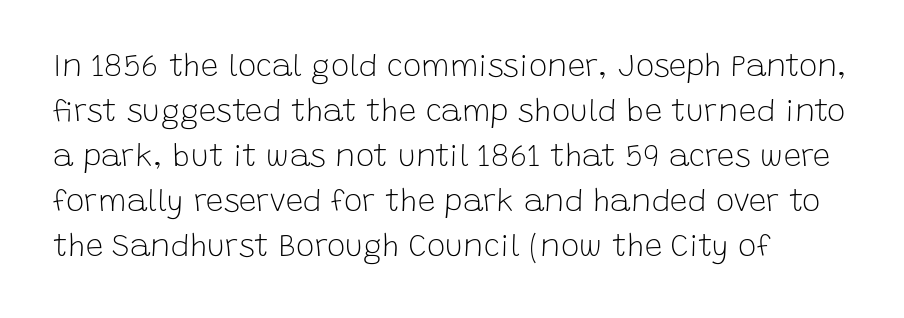
The image shows 31 px light sans-serif type, upright; set left-aligned, normal line spacing (1.45x), normal letter spacing, not underlined; low stroke contrast and a large x-height.
